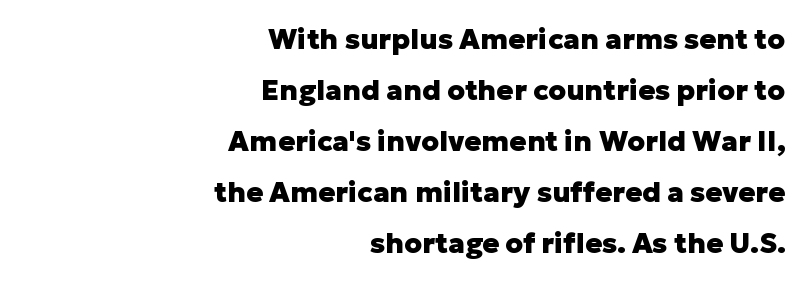
Q: Is the text bold? A: Yes.
Q: Is the text italic (slanted)? A: No, it is upright.
Q: Is the typeface a serif or a sans-serif typeface? A: Sans-serif.
Q: Is the text underlined? A: No.
Q: How is the paragraph aligned? A: Right-aligned.
Q: Is the spacing between letters normal or unusually wide? A: Normal.
Q: Width (condensed, normal, or wide)? A: Normal.
Q: Stroke contrast? A: Low.
Q: x-height? A: Medium.
Q: Monospaced? A: No.
